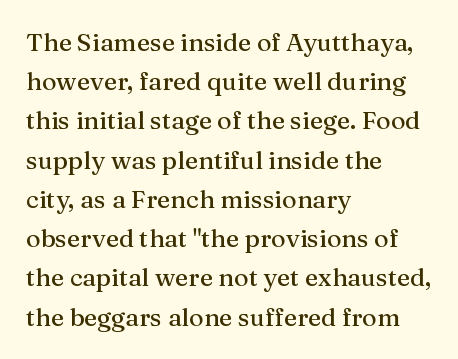
{"italic": "no", "underline": "no", "align": "left", "line_spacing": "normal", "line_spacing_ratio": 1.57, "letter_spacing": "normal", "letter_spacing_em": 0.0, "glyph_px": 25}
